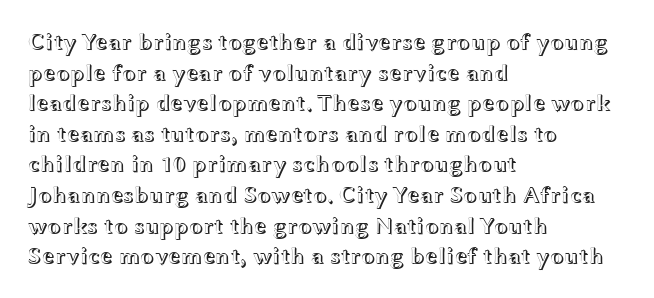
{"italic": "no", "underline": "no", "align": "left", "line_spacing": "normal", "line_spacing_ratio": 1.33, "letter_spacing": "normal", "letter_spacing_em": 0.0, "glyph_px": 23}
